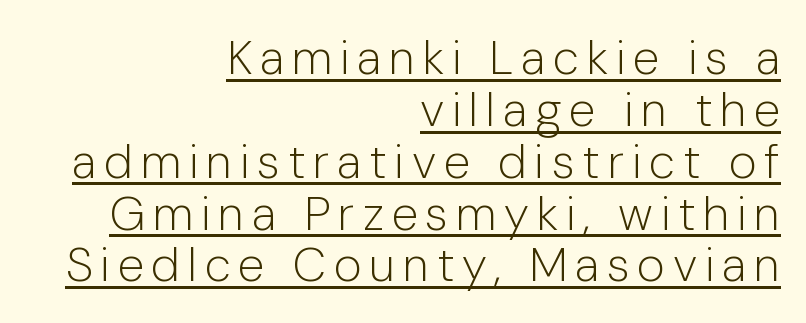
Q: Is the text bold? A: No.
Q: Is the text italic (slanted)? A: No, it is upright.
Q: Is the typeface a serif or a sans-serif typeface? A: Sans-serif.
Q: Is the text underlined? A: Yes.
Q: How is the paragraph aligned? A: Right-aligned.
Q: Is the spacing between lines tight, normal or loose? A: Tight.
Q: Width (condensed, normal, or wide)? A: Normal.
Q: Stroke contrast? A: Low.
Q: x-height? A: Medium.
Q: Monospaced? A: No.
